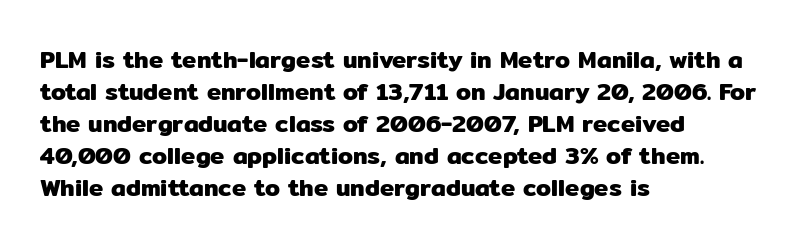
The image shows 24 px text type, upright; set left-aligned, normal line spacing (1.33x), normal letter spacing, not underlined.
